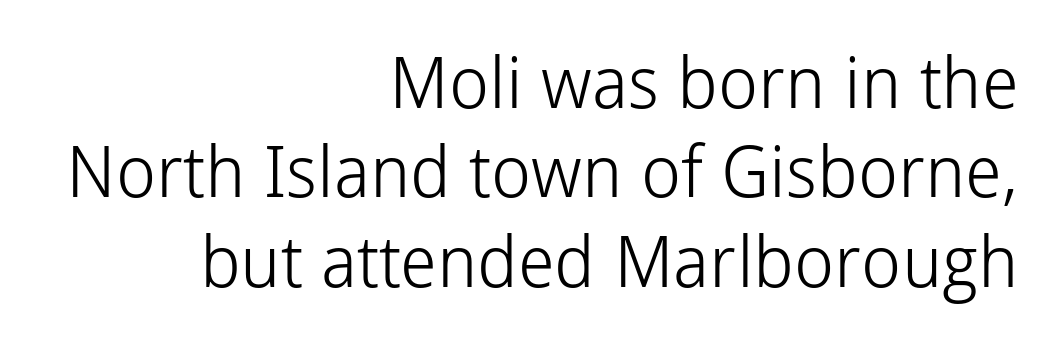
The image shows 71 px light sans-serif type, upright; set right-aligned, normal line spacing (1.26x), normal letter spacing, not underlined; low stroke contrast and a medium x-height.
